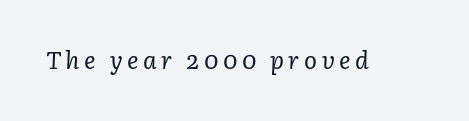
The image shows 24 px text type, italic (leaning right); set not underlined.
